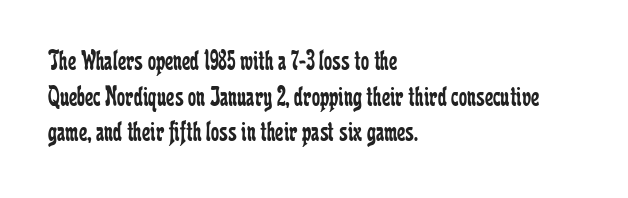
Q: Is the text bold? A: No.
Q: Is the text italic (slanted)? A: No, it is upright.
Q: Is the typeface a serif or a sans-serif typeface? A: Serif.
Q: Is the text underlined? A: No.
Q: How is the paragraph aligned? A: Left-aligned.
Q: Is the spacing between letters normal or unusually wide? A: Normal.
Q: Width (condensed, normal, or wide)? A: Condensed.
Q: Stroke contrast? A: Low.
Q: x-height? A: Medium.
Q: Monospaced? A: No.
